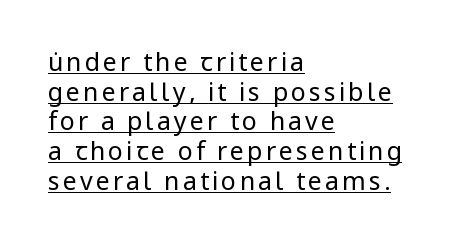
The image shows 25 px text type, upright; set left-aligned, line spacing 1.19x, underlined.
